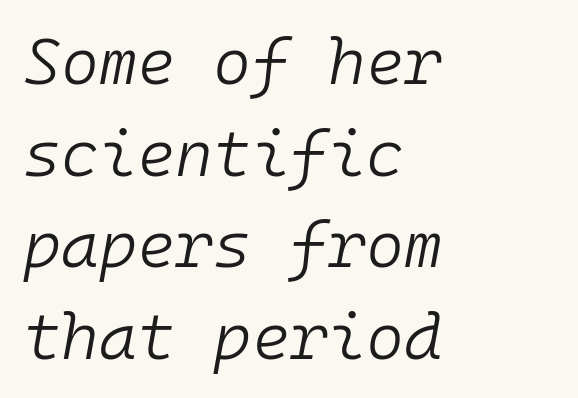
The axis of the letterforms is tilted away from vertical. This block has exactly the height ordinary leading produces. Clear beneath every line of the passage. Line beginnings align vertically; line endings do not. This sample has the even, mechanical cadence of fixed-width lettering. Each stroke keeps to a modest, everyday thickness or less.
